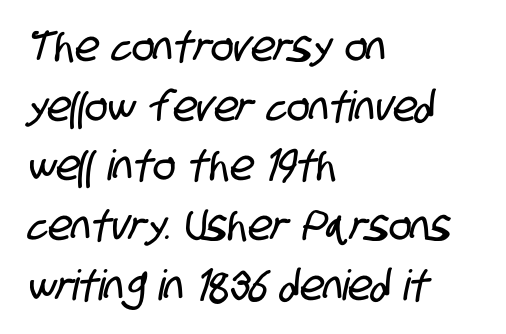
{"serif": "no", "width": "condensed", "stroke_contrast": "low", "x_height": "large", "monospaced": "no", "underline": "no", "align": "left", "line_spacing": "normal", "line_spacing_ratio": 1.42, "letter_spacing": "normal", "letter_spacing_em": 0.0, "glyph_px": 42}
